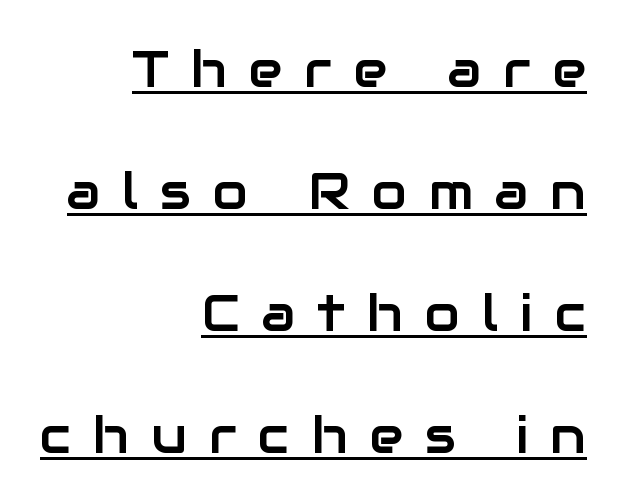
The passage shown stacks its lines with a broad gap. The passage shown has open, widely tracked lettering throughout. The face used here is proportionally spaced, like ordinary book or web type. A continuous stroke trails under the words, as in a hyperlink. This sample uses a sans-serif face. Every character sits straight up, as roman type does.
